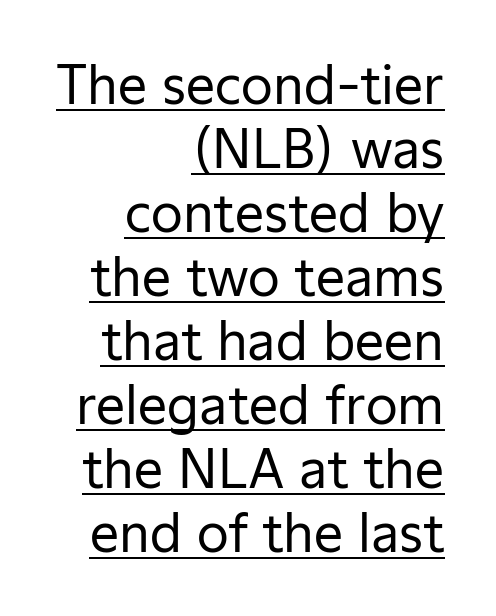
Vertical strokes here are truly vertical. Spacing verdict: proportional, widths tailored to each character. No letter is thick-stroked: the sample isn't bold. Examine the stroke ends and you'll find no serifs. The lines are quadded right.
